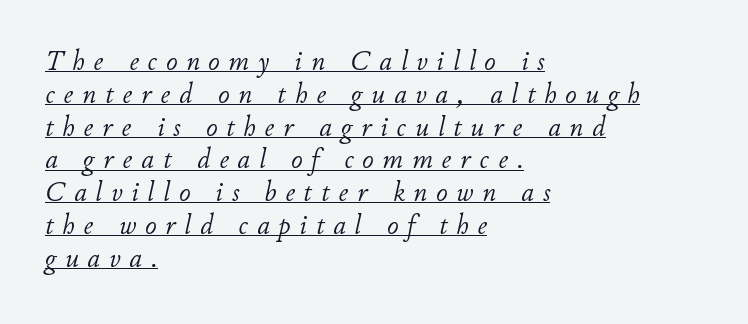
In terms of posture, this sample is oblique. The rendering anchors every line to the left-hand side. Varying glyph widths throughout — classic text-font behaviour. Caption: expanded tracking, letters set apart. This is not heavy type; no bold has been used.
